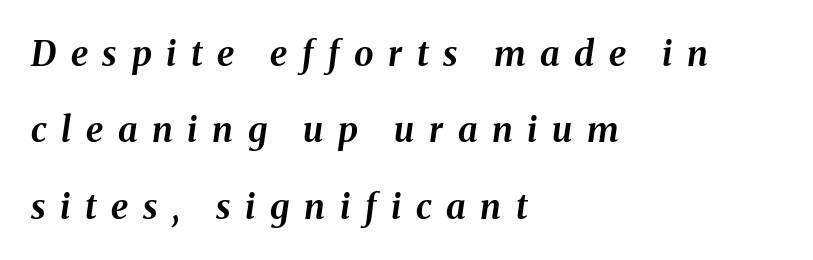
Q: Is the text bold? A: Yes.
Q: Is the text italic (slanted)? A: Yes, it leans right by about 8 degrees.
Q: Is the text underlined? A: No.
Q: How is the paragraph aligned? A: Left-aligned.
Q: Is the spacing between letters normal or unusually wide? A: Unusually wide.
Q: Is the spacing between lines tight, normal or loose? A: Loose.
Q: Width (condensed, normal, or wide)? A: Normal.
Q: Stroke contrast? A: Medium.
Q: x-height? A: Medium.
Q: Monospaced? A: No.
